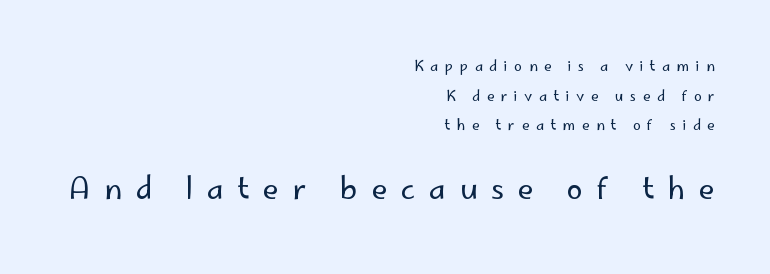
{"serif": "no", "italic": "no", "bold": "no", "weight": "regular", "width": "normal", "stroke_contrast": "low", "x_height": "small", "monospaced": "no", "underline": "no", "align": "right", "line_spacing": "loose", "line_spacing_ratio": 2.12, "letter_spacing": "wide", "letter_spacing_em": 0.47, "larger_block": "second", "size_ratio": 2.07, "glyph_px": 29}
